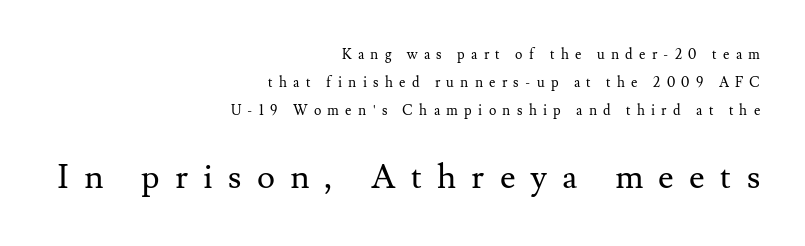
The image shows 34 px regular-weight serif type, upright; set right-aligned, loose line spacing (2.0x), unusually wide letter spacing (+0.45 em), not underlined; the second (bottom) block is 2.43x larger; medium stroke contrast and a small x-height.
